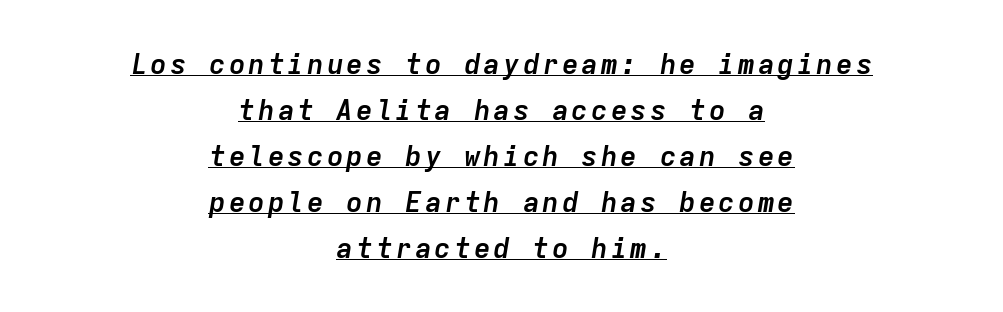
Q: Is the text bold? A: Yes.
Q: Is the text italic (slanted)? A: Yes, it leans right by about 9 degrees.
Q: Is the text underlined? A: Yes.
Q: How is the paragraph aligned? A: Centered.
Q: Is the spacing between lines tight, normal or loose? A: Normal.
Q: Width (condensed, normal, or wide)? A: Normal.
Q: Stroke contrast? A: Low.
Q: x-height? A: Medium.
Q: Monospaced? A: Yes.
